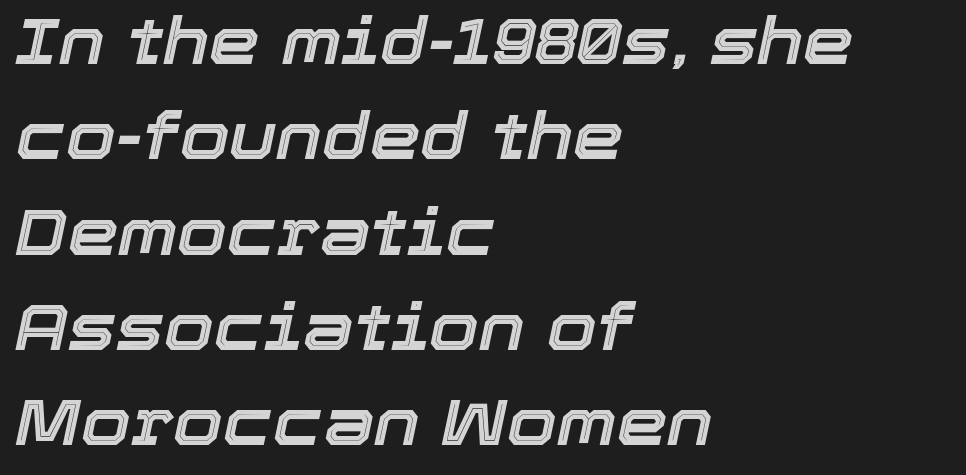
{"italic": "yes", "lean": "right", "slant_degrees": 12, "width": "normal", "x_height": "medium", "monospaced": "no", "underline": "no", "align": "left", "line_spacing": "normal", "line_spacing_ratio": 1.49, "letter_spacing": "normal", "letter_spacing_em": 0.0, "glyph_px": 64}
